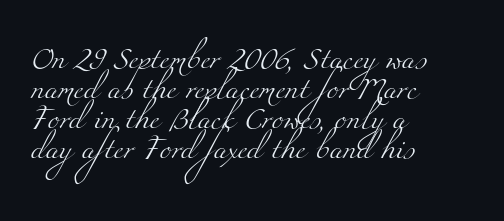
The image shows 22 px text type; set left-aligned, normal line spacing (1.37x), normal letter spacing, not underlined.
